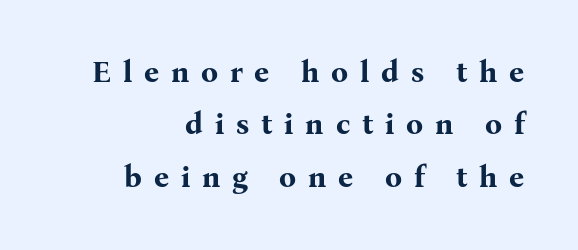
{"serif": "yes", "italic": "no", "bold": "yes", "weight": "bold", "width": "normal", "stroke_contrast": "medium", "x_height": "medium", "monospaced": "no", "underline": "no", "align": "right", "line_spacing_ratio": 1.75, "letter_spacing": "wide", "letter_spacing_em": 0.39, "glyph_px": 30}
